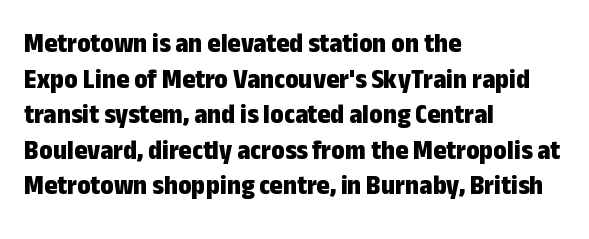
{"serif": "no", "italic": "no", "bold": "yes", "weight": "bold", "width": "condensed", "stroke_contrast": "low", "x_height": "medium", "monospaced": "no", "underline": "no", "align": "left", "line_spacing": "normal", "line_spacing_ratio": 1.27, "letter_spacing": "normal", "letter_spacing_em": 0.0, "glyph_px": 28}
